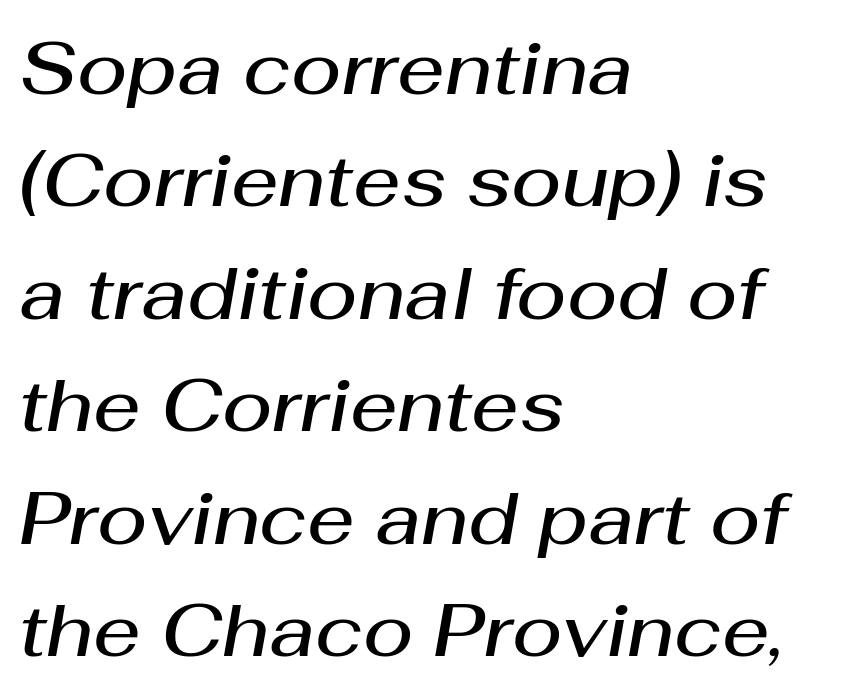
Q: Is the text bold? A: Semi-bold.
Q: Is the text italic (slanted)? A: Yes, it leans right by about 10 degrees.
Q: Is the text underlined? A: No.
Q: How is the paragraph aligned? A: Left-aligned.
Q: Is the spacing between letters normal or unusually wide? A: Normal.
Q: Is the spacing between lines tight, normal or loose? A: Normal.
Q: Width (condensed, normal, or wide)? A: Normal.
Q: Stroke contrast? A: Medium.
Q: x-height? A: Medium.
Q: Monospaced? A: No.
